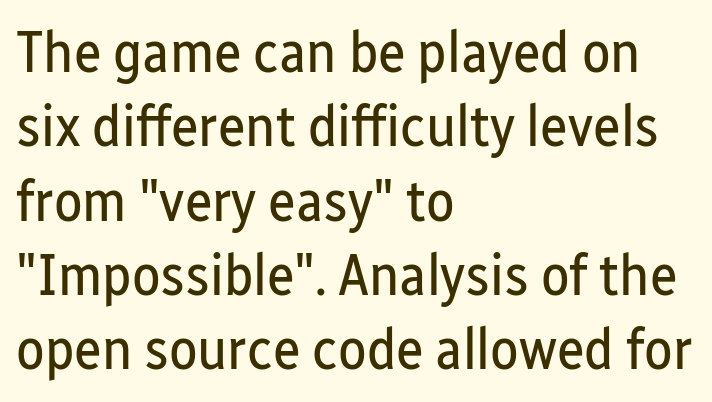
Each new line begins a customary step beneath the previous one. Default kerning and tracking; the words read as compact shapes. The axis of the letterforms is exactly vertical. Beneath every word, the page is bare. These lines stack with their left ends in a neat column.
